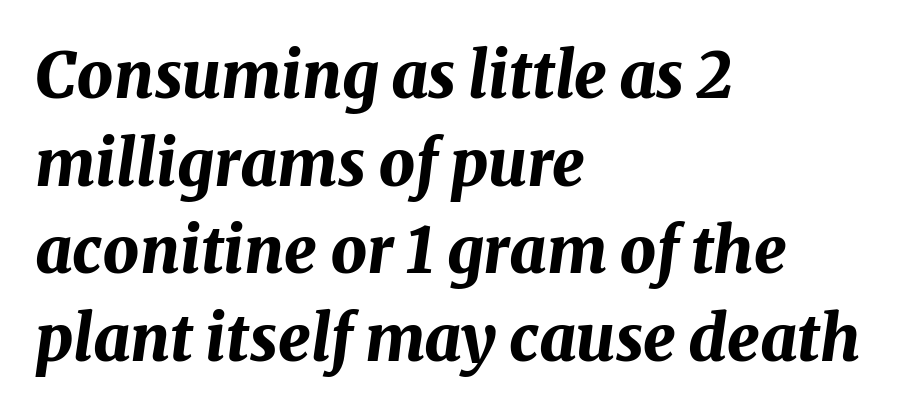
{"italic": "yes", "lean": "right", "slant_degrees": 8, "bold": "yes", "weight": "bold", "width": "normal", "stroke_contrast": "medium", "x_height": "medium", "monospaced": "no", "underline": "no", "align": "left", "line_spacing": "normal", "line_spacing_ratio": 1.37, "letter_spacing": "normal", "letter_spacing_em": 0.0, "glyph_px": 64}
